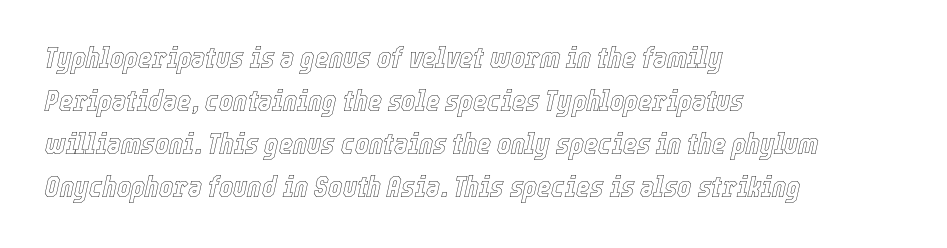
Q: Is the text italic (slanted)? A: Yes, it leans right by about 12 degrees.
Q: Is the text underlined? A: No.
Q: How is the paragraph aligned? A: Left-aligned.
Q: Is the spacing between letters normal or unusually wide? A: Normal.
Q: Is the spacing between lines tight, normal or loose? A: Normal.
Q: Width (condensed, normal, or wide)? A: Condensed.
Q: x-height? A: Medium.
Q: Monospaced? A: No.
